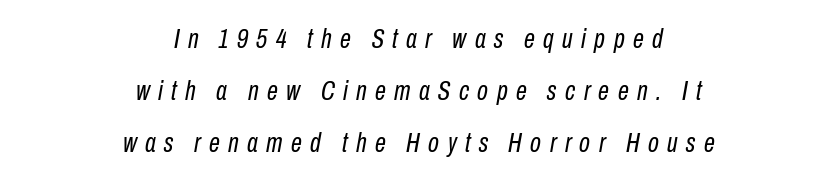
The image shows 28 px regular-weight, condensed type, italic (leaning right); set centered, line spacing 1.86x, unusually wide letter spacing (+0.3 em), not underlined; low stroke contrast and a medium x-height.
